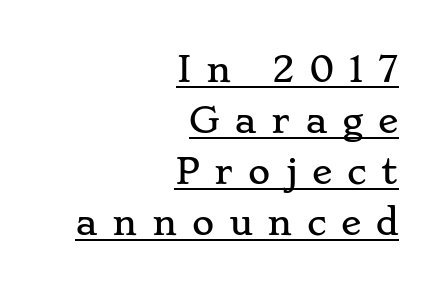
Q: Is the text italic (slanted)? A: No, it is upright.
Q: Is the typeface a serif or a sans-serif typeface? A: Serif.
Q: Is the text underlined? A: Yes.
Q: How is the paragraph aligned? A: Right-aligned.
Q: Is the spacing between letters normal or unusually wide? A: Unusually wide.
Q: Is the spacing between lines tight, normal or loose? A: Normal.
Q: Width (condensed, normal, or wide)? A: Wide.
Q: Stroke contrast? A: Low.
Q: x-height? A: Small.
Q: Monospaced? A: No.
